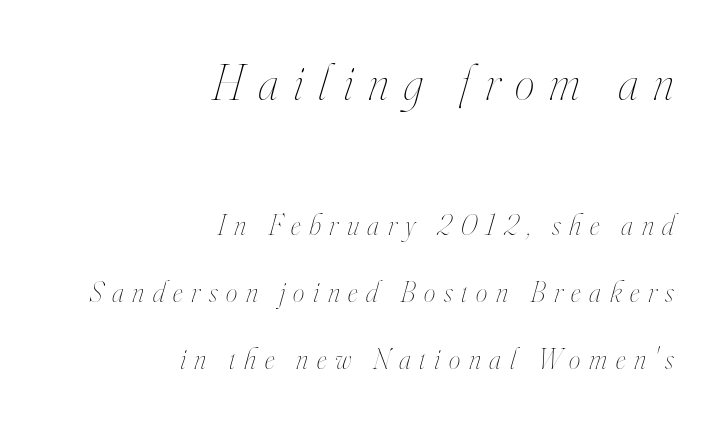
Q: Is the text bold? A: No.
Q: Is the text italic (slanted)? A: Yes, it leans right by about 16 degrees.
Q: Is the text underlined? A: No.
Q: How is the paragraph aligned? A: Right-aligned.
Q: Is the spacing between letters normal or unusually wide? A: Unusually wide.
Q: Is the spacing between lines tight, normal or loose? A: Loose.
Q: Which block of text is set in a larger size, the first (top) or the second (bottom)? A: The first (top) one.
Q: Width (condensed, normal, or wide)? A: Condensed.
Q: Stroke contrast? A: High.
Q: x-height? A: Small.
Q: Monospaced? A: No.
